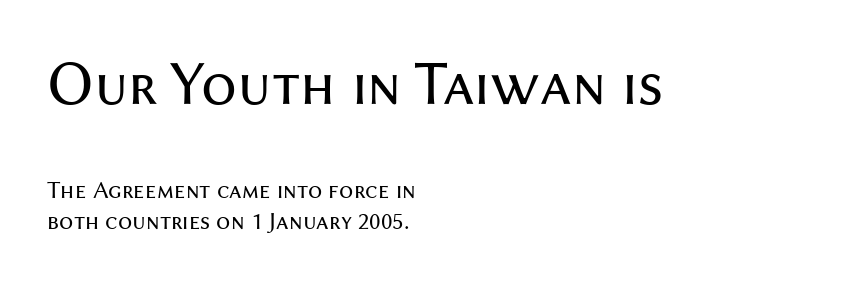
Q: Is the text bold? A: No.
Q: Is the text italic (slanted)? A: No, it is upright.
Q: Is the typeface a serif or a sans-serif typeface? A: Sans-serif.
Q: Is the text underlined? A: No.
Q: How is the paragraph aligned? A: Left-aligned.
Q: Is the spacing between letters normal or unusually wide? A: Normal.
Q: Which block of text is set in a larger size, the first (top) or the second (bottom)? A: The first (top) one.
Q: Width (condensed, normal, or wide)? A: Normal.
Q: Stroke contrast? A: Medium.
Q: x-height? A: Medium.
Q: Monospaced? A: No.
